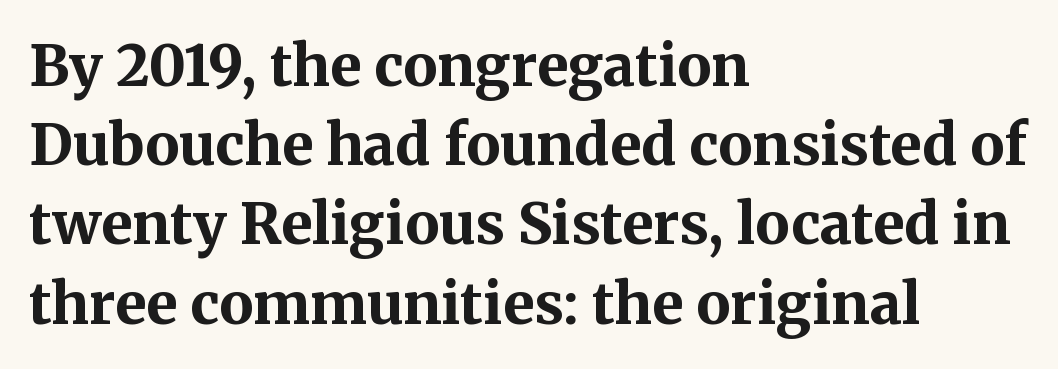
{"serif": "yes", "italic": "no", "bold": "yes", "weight": "bold", "width": "normal", "stroke_contrast": "medium", "x_height": "medium", "monospaced": "no", "underline": "no", "align": "left", "line_spacing": "normal", "line_spacing_ratio": 1.39, "letter_spacing": "normal", "letter_spacing_em": 0.0, "glyph_px": 57}
